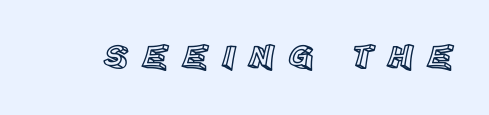
{"width": "normal", "x_height": "large", "monospaced": "no", "underline": "no", "letter_spacing": "wide", "letter_spacing_em": 0.38, "glyph_px": 35}
